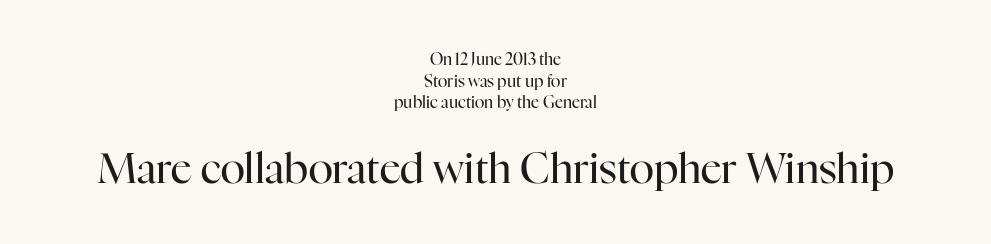
Q: Is the text bold? A: No.
Q: Is the text italic (slanted)? A: No, it is upright.
Q: Is the typeface a serif or a sans-serif typeface? A: Serif.
Q: Is the text underlined? A: No.
Q: How is the paragraph aligned? A: Centered.
Q: Is the spacing between letters normal or unusually wide? A: Normal.
Q: Is the spacing between lines tight, normal or loose? A: Normal.
Q: Which block of text is set in a larger size, the first (top) or the second (bottom)? A: The second (bottom) one.
Q: Width (condensed, normal, or wide)? A: Normal.
Q: Stroke contrast? A: High.
Q: x-height? A: Medium.
Q: Monospaced? A: No.
